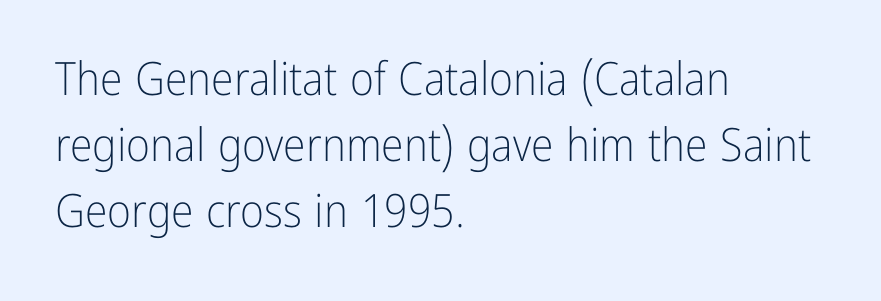
Q: Is the text bold? A: No.
Q: Is the text italic (slanted)? A: No, it is upright.
Q: Is the typeface a serif or a sans-serif typeface? A: Sans-serif.
Q: Is the text underlined? A: No.
Q: How is the paragraph aligned? A: Left-aligned.
Q: Is the spacing between letters normal or unusually wide? A: Normal.
Q: Is the spacing between lines tight, normal or loose? A: Normal.
Q: Width (condensed, normal, or wide)? A: Condensed.
Q: Stroke contrast? A: Low.
Q: x-height? A: Medium.
Q: Monospaced? A: No.
